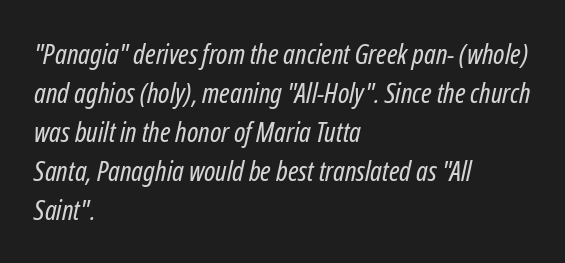
Q: Is the text bold? A: No.
Q: Is the text italic (slanted)? A: Yes, it leans right by about 12 degrees.
Q: Is the text underlined? A: No.
Q: How is the paragraph aligned? A: Left-aligned.
Q: Is the spacing between letters normal or unusually wide? A: Normal.
Q: Is the spacing between lines tight, normal or loose? A: Normal.
Q: Width (condensed, normal, or wide)? A: Condensed.
Q: Stroke contrast? A: Low.
Q: x-height? A: Medium.
Q: Monospaced? A: No.
